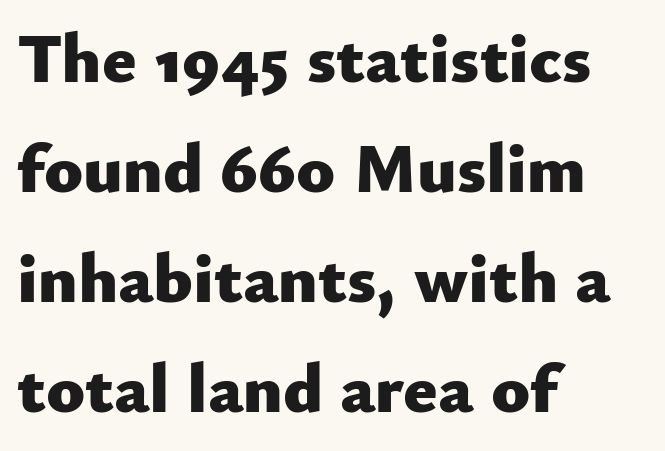
The gaps between neighbouring characters are ordinary and unremarkable. Every stem runs plumb, perpendicular to the baseline. A normal amount of white space separates one row of letters from the next. The strip under each line holds only bare page. The sample has been set heavy, in full bold. The text block is weighted toward the left margin, trailing off unevenly rightward.
